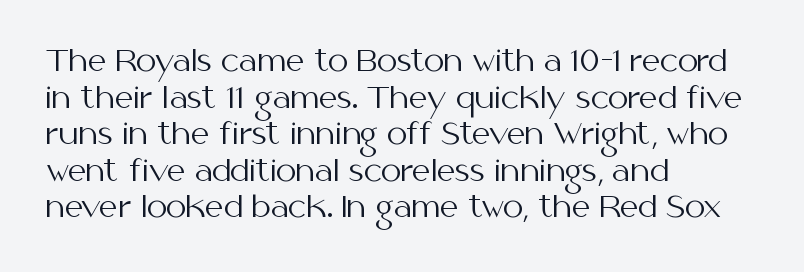
Evenly set lines give the paragraph a standard silhouette. Characters follow at the spacing the type designer built in. Caption: multi-line text, flush left, ragged right. Looks like regular typesetting: each glyph gets only the width it needs.
